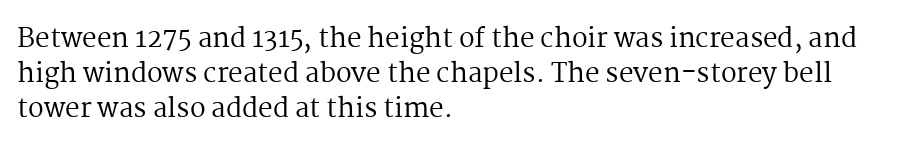
{"italic": "no", "bold": "no", "underline": "no", "align": "left", "line_spacing": "normal", "line_spacing_ratio": 1.34, "letter_spacing": "normal", "letter_spacing_em": 0.0, "glyph_px": 26}
